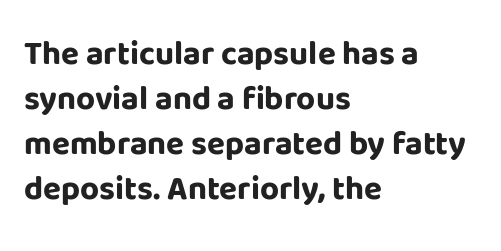
Q: Is the text bold? A: Yes.
Q: Is the text italic (slanted)? A: No, it is upright.
Q: Is the typeface a serif or a sans-serif typeface? A: Sans-serif.
Q: Is the text underlined? A: No.
Q: How is the paragraph aligned? A: Left-aligned.
Q: Is the spacing between letters normal or unusually wide? A: Normal.
Q: Is the spacing between lines tight, normal or loose? A: Normal.
Q: Width (condensed, normal, or wide)? A: Normal.
Q: Stroke contrast? A: Low.
Q: x-height? A: Large.
Q: Monospaced? A: No.
